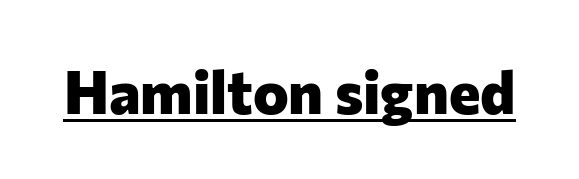
This is the regular roman posture of the typeface. In terms of letterspacing, this is plain default setting. Here the designer chose a conventional face with non-uniform glyph widths. Underlining? Definitely there. Does the type have serifs? No, each stem ends abruptly.
